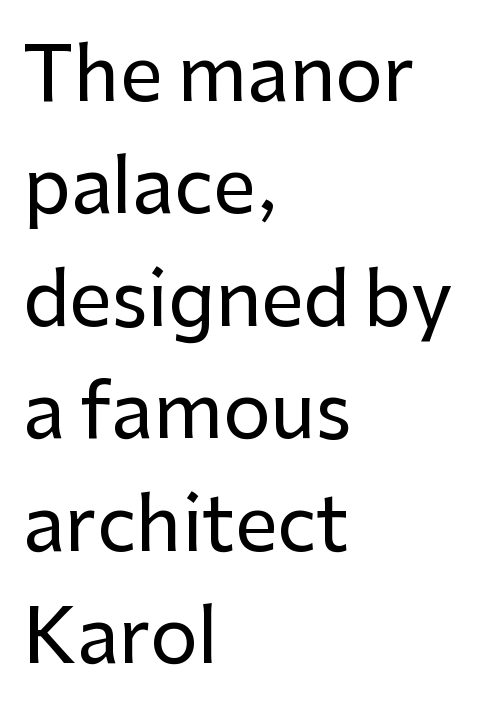
Spacing between characters is what you'd get straight out of the box. Descenders are the only things crossing below the line. The paragraph shown leans on its left margin. Characters remain perfectly vertical along every line. Line spacing here is normal.
